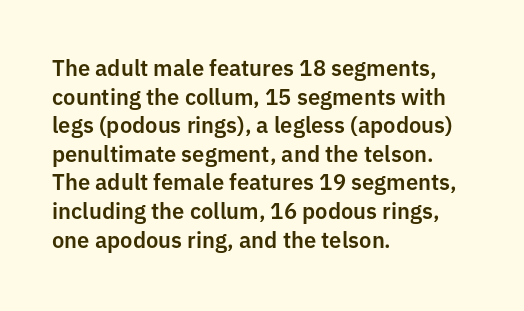
Q: Is the text italic (slanted)? A: No, it is upright.
Q: Is the text underlined? A: No.
Q: How is the paragraph aligned? A: Left-aligned.
Q: Is the spacing between letters normal or unusually wide? A: Normal.
Q: Is the spacing between lines tight, normal or loose? A: Normal.
